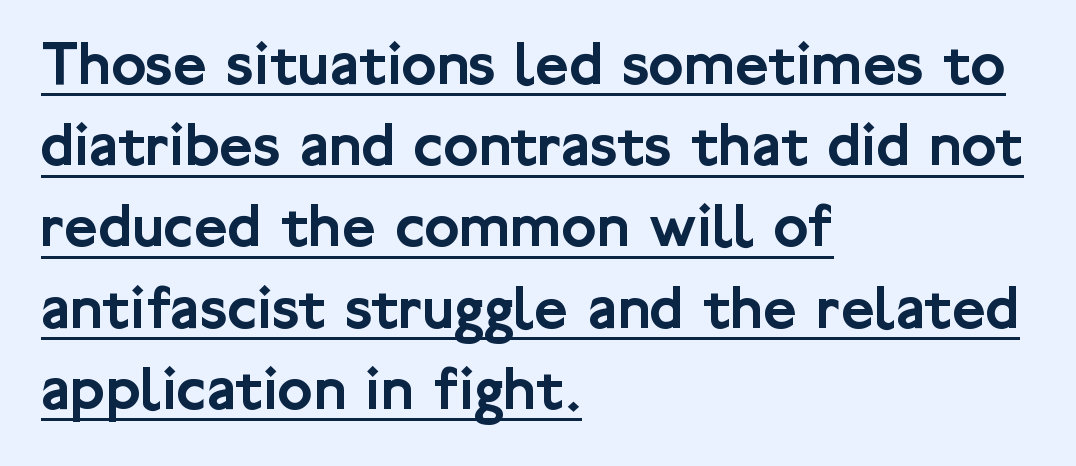
Q: Is the text italic (slanted)? A: No, it is upright.
Q: Is the typeface a serif or a sans-serif typeface? A: Sans-serif.
Q: Is the text underlined? A: Yes.
Q: How is the paragraph aligned? A: Left-aligned.
Q: Is the spacing between letters normal or unusually wide? A: Normal.
Q: Is the spacing between lines tight, normal or loose? A: Normal.
Q: Width (condensed, normal, or wide)? A: Normal.
Q: Stroke contrast? A: Low.
Q: x-height? A: Medium.
Q: Monospaced? A: No.
